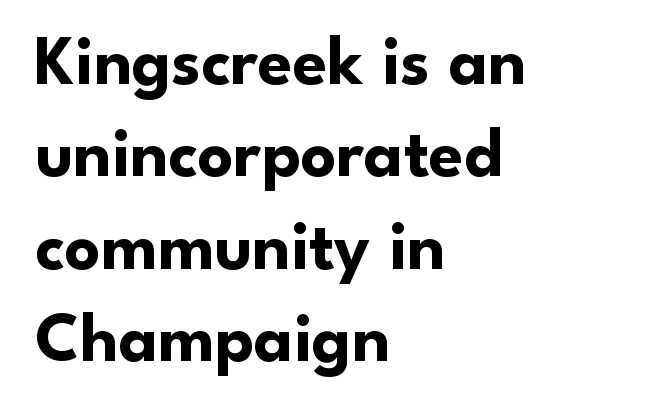
The image shows 70 px bold sans-serif type, upright; set left-aligned, normal line spacing (1.32x), normal letter spacing, not underlined; low stroke contrast and a small x-height.
